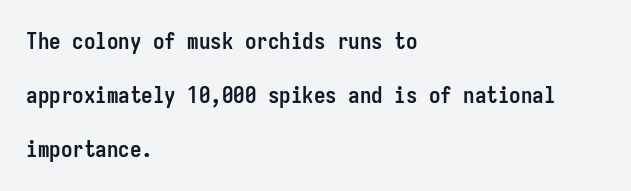
{"italic": "no", "bold": "yes", "underline": "no", "align": "left", "line_spacing": "loose", "line_spacing_ratio": 2.35, "letter_spacing": "normal", "letter_spacing_em": 0.0, "glyph_px": 23}
